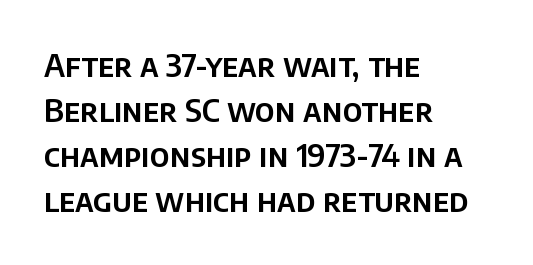
The image shows 32 px sans-serif type, upright; set left-aligned, normal line spacing (1.41x), normal letter spacing, not underlined; low stroke contrast and a large x-height.
